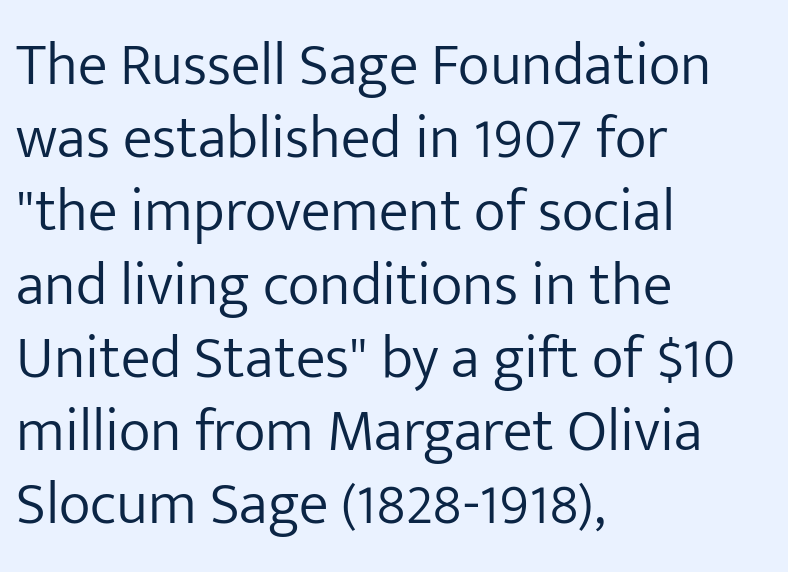
{"serif": "no", "italic": "no", "bold": "no", "weight": "light", "width": "normal", "stroke_contrast": "low", "x_height": "medium", "monospaced": "no", "underline": "no", "align": "left", "line_spacing_ratio": 1.22, "letter_spacing": "normal", "letter_spacing_em": 0.0, "glyph_px": 60}
